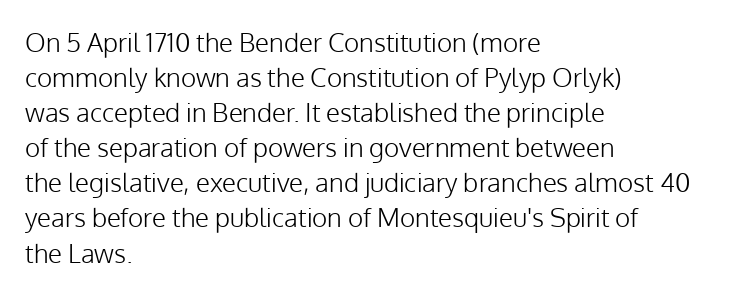
The image shows 26 px text type, upright; set left-aligned, normal line spacing (1.35x), normal letter spacing, not underlined.
